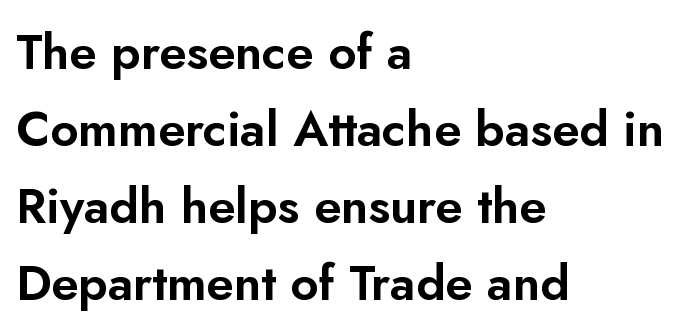
The image shows 49 px sans-serif type, upright; set left-aligned, normal line spacing (1.57x), normal letter spacing, not underlined; low stroke contrast and a small x-height.
